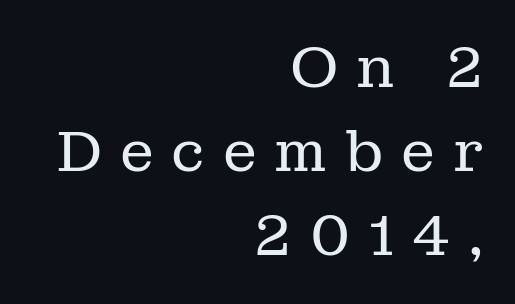
The image shows 57 px regular-weight serif type, upright; set right-aligned, normal line spacing (1.47x), unusually wide letter spacing (+0.31 em), not underlined; low stroke contrast and a medium x-height.
